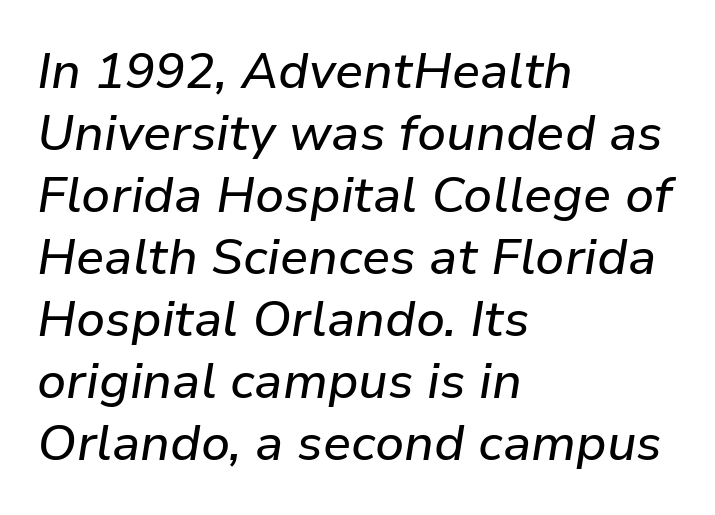
The image shows 50 px text type, italic (leaning right); set left-aligned, line spacing 1.24x, normal letter spacing, not underlined; low stroke contrast and a medium x-height.
